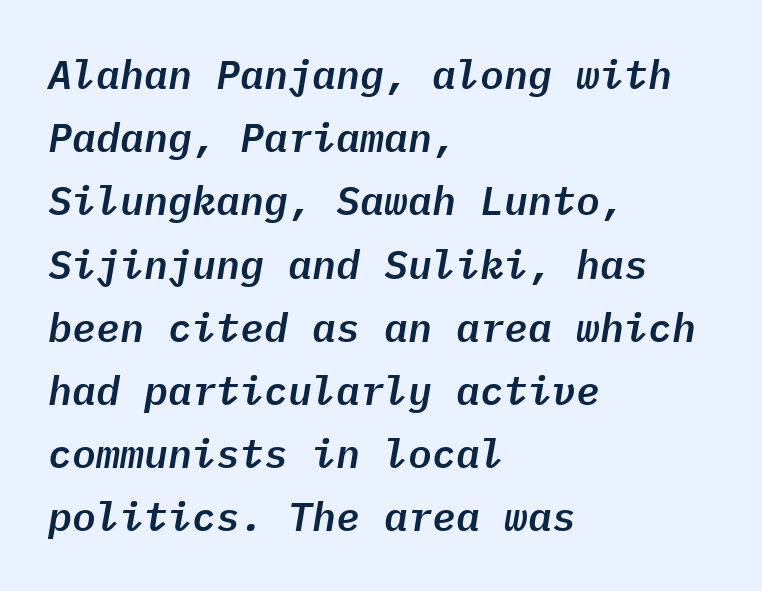
The image shows 40 px text type, italic (leaning right), monospaced; set left-aligned, normal line spacing (1.58x), normal letter spacing, not underlined; low stroke contrast and a medium x-height.
